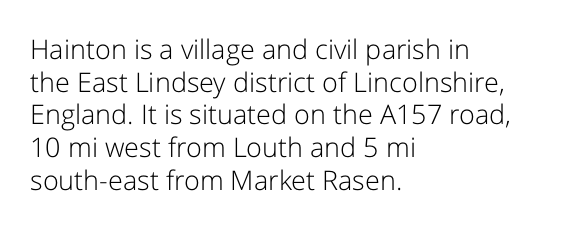
The image shows 27 px text type, upright; set left-aligned, line spacing 1.21x, normal letter spacing, not underlined.
